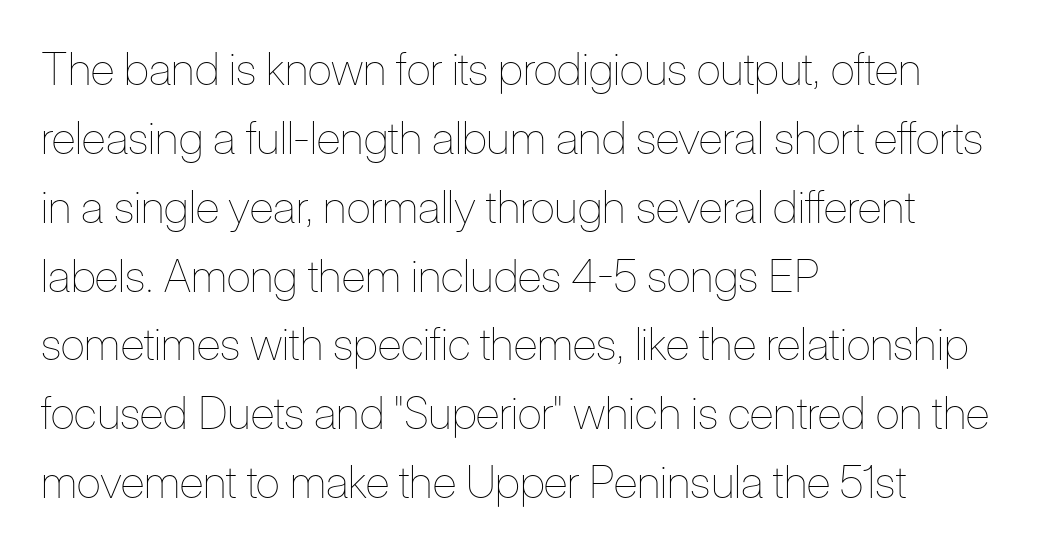
Proportional: the letters do not fall into vertical columns. The block of text has a typical density, with ordinary space between rows. Unbolded letterforms with no extra heft. A clean baseline with only descenders dipping below it. Posture: vertical. One-word summary of the alignment: left.
